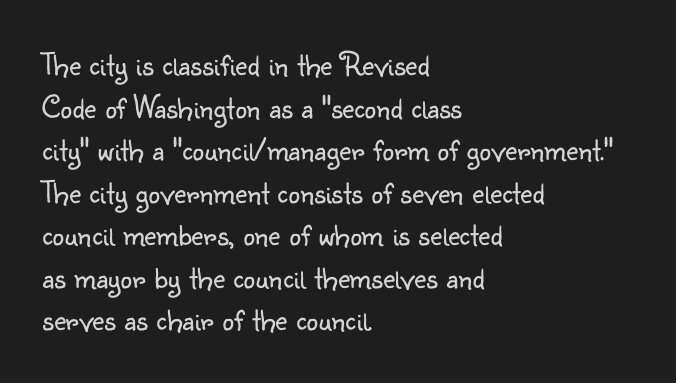
{"serif": "no", "italic": "no", "bold": "no", "weight": "light", "width": "normal", "stroke_contrast": "low", "x_height": "small", "monospaced": "no", "underline": "no", "align": "left", "line_spacing": "normal", "line_spacing_ratio": 1.29, "letter_spacing": "normal", "letter_spacing_em": 0.0, "glyph_px": 33}
